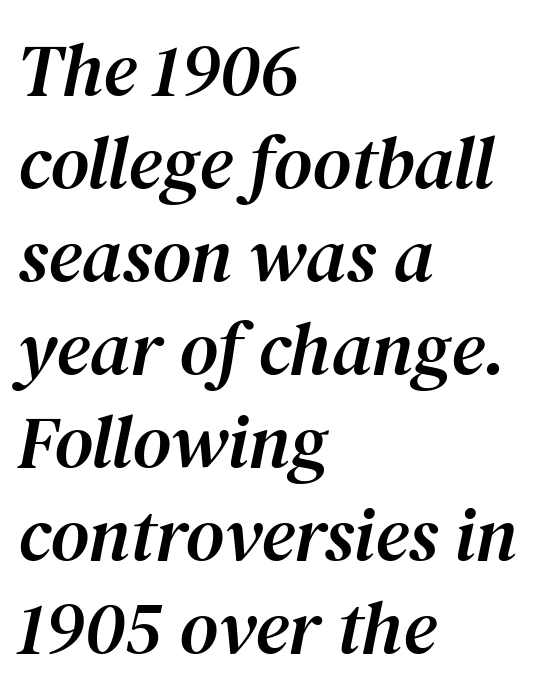
{"serif": "yes", "italic": "yes", "lean": "right", "slant_degrees": 12, "width": "normal", "stroke_contrast": "medium", "x_height": "medium", "monospaced": "no", "underline": "no", "align": "left", "line_spacing_ratio": 1.24, "letter_spacing": "normal", "letter_spacing_em": 0.0, "glyph_px": 75}
